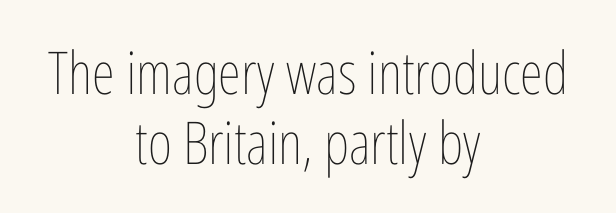
{"italic": "no", "bold": "no", "weight": "thin", "width": "condensed", "stroke_contrast": "low", "x_height": "medium", "monospaced": "no", "underline": "no", "align": "center", "line_spacing_ratio": 1.19, "letter_spacing": "normal", "letter_spacing_em": 0.0, "glyph_px": 59}
